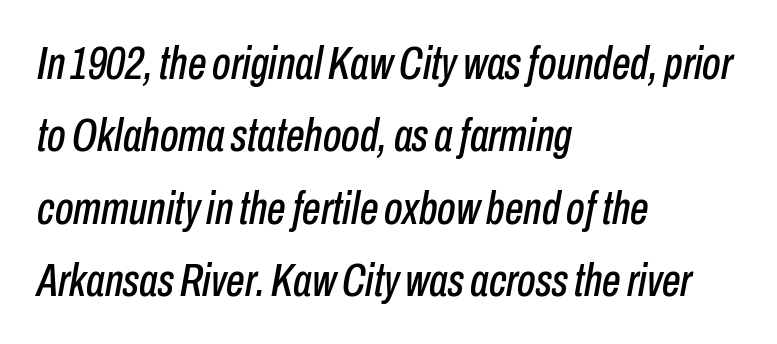
Q: Is the text italic (slanted)? A: Yes, it leans right by about 10 degrees.
Q: Is the text underlined? A: No.
Q: How is the paragraph aligned? A: Left-aligned.
Q: Is the spacing between letters normal or unusually wide? A: Normal.
Q: Is the spacing between lines tight, normal or loose? A: Normal.
Q: Width (condensed, normal, or wide)? A: Condensed.
Q: Stroke contrast? A: Low.
Q: x-height? A: Medium.
Q: Monospaced? A: No.
